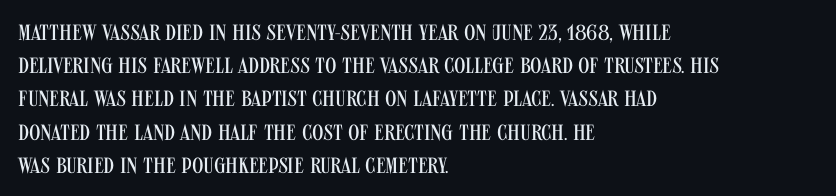
The image shows 22 px text type, upright; set left-aligned, normal line spacing (1.51x), normal letter spacing, not underlined.
